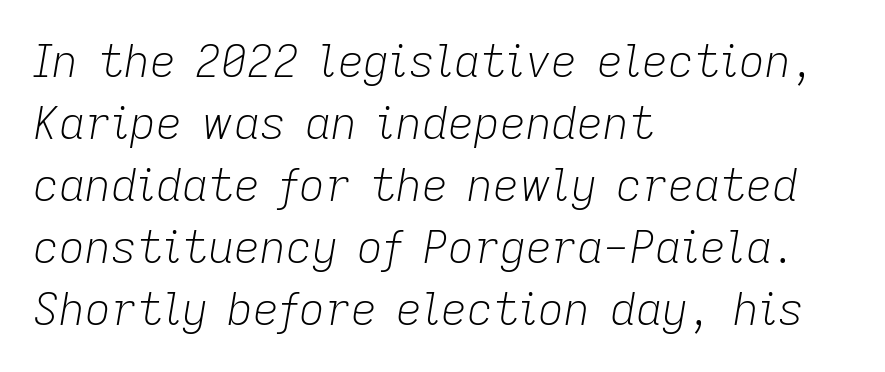
The image shows 45 px light type, italic (leaning right); set left-aligned, normal line spacing (1.38x), normal letter spacing, not underlined; low stroke contrast and a medium x-height.
